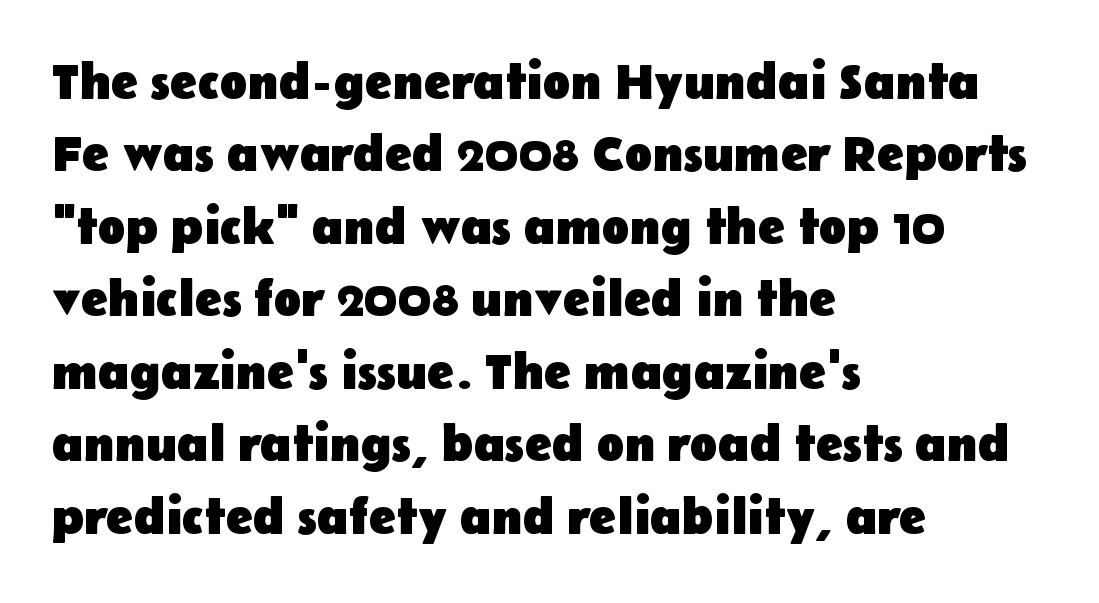
{"serif": "no", "italic": "no", "bold": "yes", "weight": "heavy", "width": "normal", "stroke_contrast": "low", "x_height": "medium", "monospaced": "no", "underline": "no", "align": "left", "line_spacing": "normal", "line_spacing_ratio": 1.42, "letter_spacing": "normal", "letter_spacing_em": 0.0, "glyph_px": 51}
